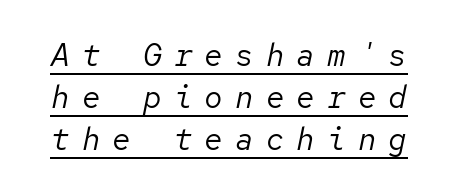
Q: Is the text bold? A: No.
Q: Is the text italic (slanted)? A: Yes, it leans right by about 12 degrees.
Q: Is the text underlined? A: Yes.
Q: Is the spacing between letters normal or unusually wide? A: Unusually wide.
Q: Is the spacing between lines tight, normal or loose? A: Normal.
Q: Width (condensed, normal, or wide)? A: Normal.
Q: Stroke contrast? A: Low.
Q: x-height? A: Medium.
Q: Monospaced? A: Yes.
